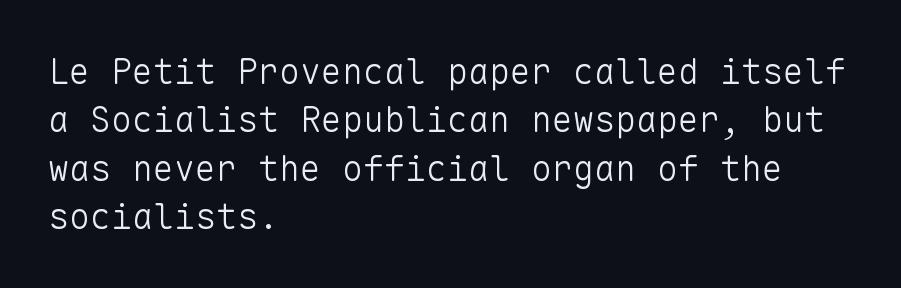
The image shows 35 px light sans-serif type, upright, monospaced; set left-aligned, normal line spacing (1.38x), normal letter spacing, not underlined; low stroke contrast and a medium x-height.
